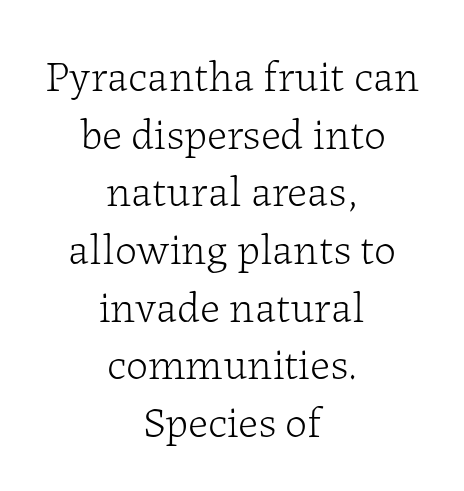
Q: Is the text bold? A: No.
Q: Is the text italic (slanted)? A: No, it is upright.
Q: Is the typeface a serif or a sans-serif typeface? A: Serif.
Q: Is the text underlined? A: No.
Q: How is the paragraph aligned? A: Centered.
Q: Is the spacing between letters normal or unusually wide? A: Normal.
Q: Is the spacing between lines tight, normal or loose? A: Normal.
Q: Width (condensed, normal, or wide)? A: Normal.
Q: Stroke contrast? A: Low.
Q: x-height? A: Medium.
Q: Monospaced? A: No.
